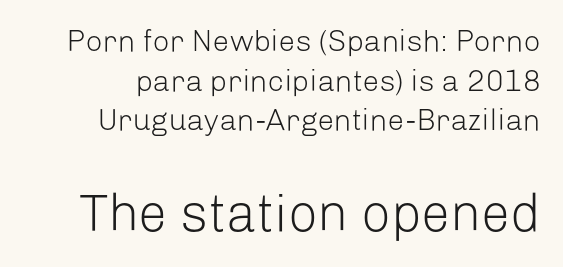
{"serif": "no", "italic": "no", "bold": "no", "weight": "light", "width": "normal", "stroke_contrast": "low", "x_height": "medium", "monospaced": "no", "underline": "no", "line_spacing": "normal", "line_spacing_ratio": 1.32, "letter_spacing": "normal", "letter_spacing_em": 0.0, "larger_block": "second", "size_ratio": 1.73, "glyph_px": 52}
